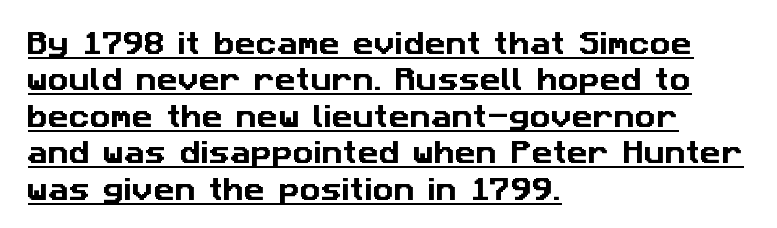
Nobody touched the tracking dial on this one. The rendering uses a moderate line-height, typical for paragraphs. The rendered words wear a rule along their underside. The text block is weighted toward the left margin, trailing off unevenly rightward.
